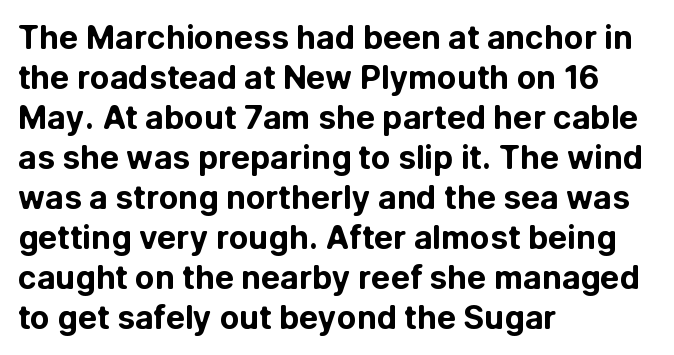
Q: Is the text bold? A: Yes.
Q: Is the text italic (slanted)? A: No, it is upright.
Q: Is the typeface a serif or a sans-serif typeface? A: Sans-serif.
Q: Is the text underlined? A: No.
Q: How is the paragraph aligned? A: Left-aligned.
Q: Is the spacing between letters normal or unusually wide? A: Normal.
Q: Is the spacing between lines tight, normal or loose? A: Normal.
Q: Width (condensed, normal, or wide)? A: Normal.
Q: Stroke contrast? A: Low.
Q: x-height? A: Medium.
Q: Monospaced? A: No.
